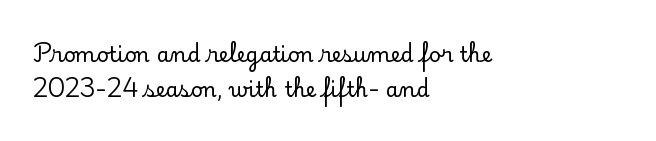
The horizontal fit of the characters is conventional and even. Underline: absent. Characters remain perfectly vertical along every line. The leading is moderate, giving the passage an even texture. Alignment: flush left.
